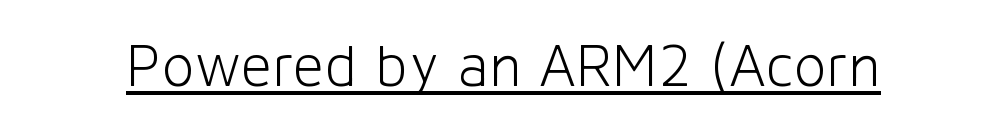
Q: Is the text bold? A: No.
Q: Is the text italic (slanted)? A: No, it is upright.
Q: Is the typeface a serif or a sans-serif typeface? A: Sans-serif.
Q: Is the text underlined? A: Yes.
Q: Is the spacing between letters normal or unusually wide? A: Normal.
Q: Width (condensed, normal, or wide)? A: Normal.
Q: Stroke contrast? A: Low.
Q: x-height? A: Medium.
Q: Monospaced? A: No.
